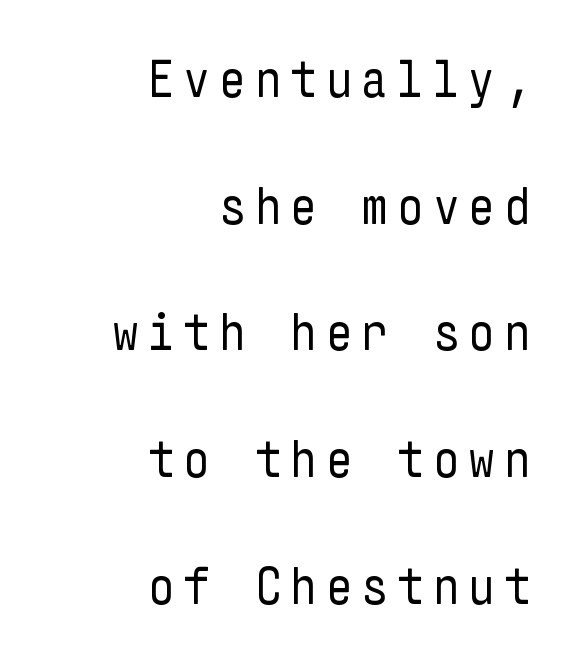
{"serif": "no", "italic": "no", "bold": "no", "weight": "regular", "width": "condensed", "stroke_contrast": "low", "x_height": "medium", "underline": "no", "align": "right", "line_spacing": "loose", "line_spacing_ratio": 2.39, "glyph_px": 53}
